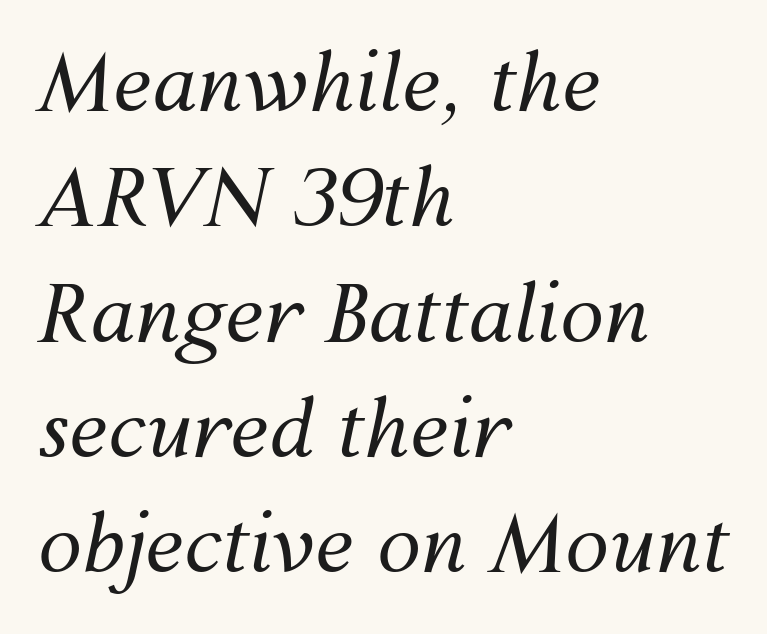
The image shows 79 px regular-weight type, italic (leaning right); set left-aligned, normal line spacing (1.46x), normal letter spacing, not underlined; medium stroke contrast and a medium x-height.
